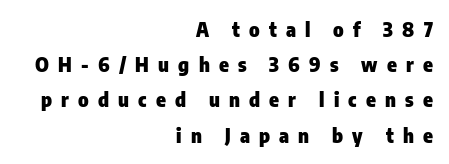
{"italic": "no", "bold": "yes", "underline": "no", "align": "right", "line_spacing_ratio": 1.76, "letter_spacing": "wide", "letter_spacing_em": 0.46, "glyph_px": 20}
